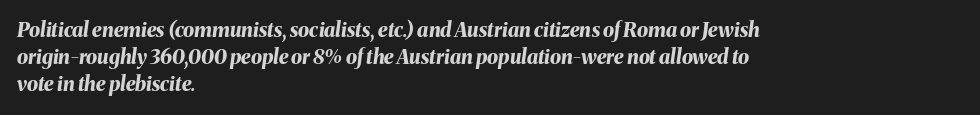
The rag falls on the right side of this text block. No extra tracking has been applied to these lines. Italic: yes, the glyphs are oblique. Thick stems and heavy bowls — unmistakably bold.
